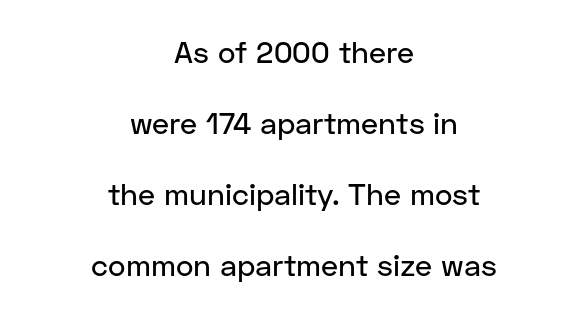
This is roman type, the default non-slanted kind. Is there much room between lines? Yes — plenty of vertical air separates them. These lines are rendered in a variable-pitch font. The glyphs are unaccompanied by any horizontal stroke below them. Grotesque or geometric, the face here clearly has no serifs. No extra tracking has been applied to these lines.
